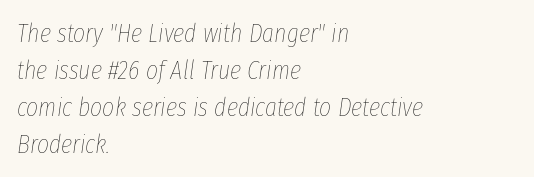
The image shows 26 px text type, italic (leaning right); set left-aligned, normal line spacing (1.42x), normal letter spacing, not underlined.
